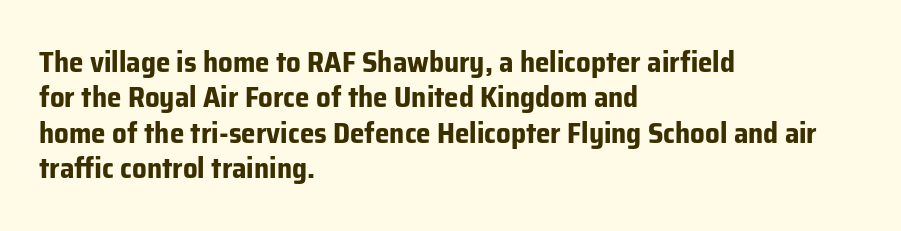
{"serif": "no", "italic": "no", "bold": "yes", "weight": "bold", "width": "normal", "stroke_contrast": "low", "x_height": "medium", "monospaced": "no", "underline": "no", "align": "left", "line_spacing_ratio": 1.22, "letter_spacing": "normal", "letter_spacing_em": 0.0, "glyph_px": 29}
